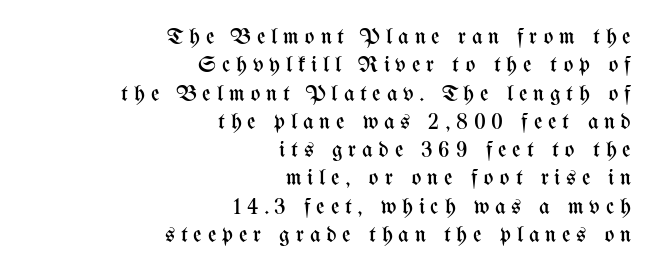
{"italic": "no", "bold": "no", "underline": "no", "align": "right", "line_spacing_ratio": 1.23, "letter_spacing": "wide", "letter_spacing_em": 0.25, "glyph_px": 23}
